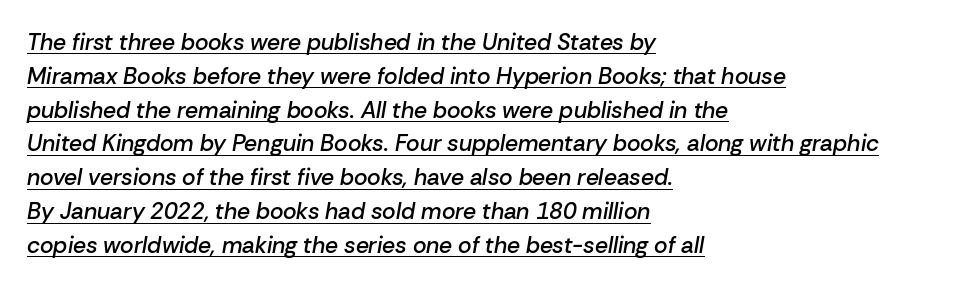
These lines carry some extra weight — a demibold, not a full bold. The rendered words wear a rule along their underside. This is oblique type, the kind used for emphasis or titles. Line beginnings align vertically; line endings do not. What's the leading like? Ordinary, nothing unusual.
